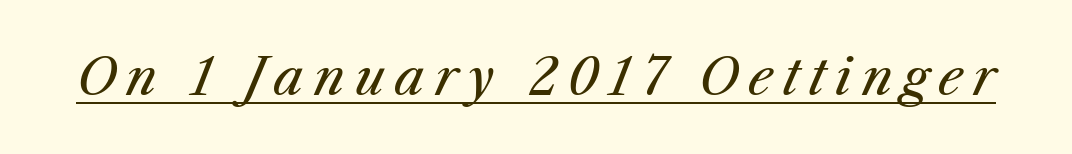
{"italic": "yes", "lean": "right", "slant_degrees": 25, "bold": "no", "weight": "regular", "width": "normal", "stroke_contrast": "medium", "x_height": "medium", "monospaced": "no", "underline": "yes", "glyph_px": 50}
